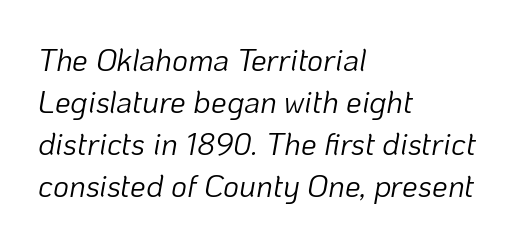
Short and long lines alike share a common starting point at left. Think standard paragraph weight, or any step lighter than that. Words appear dense and cohesive because spacing is normal. These lines are rendered in a variable-pitch font. The rendering uses a moderate line-height, typical for paragraphs.
